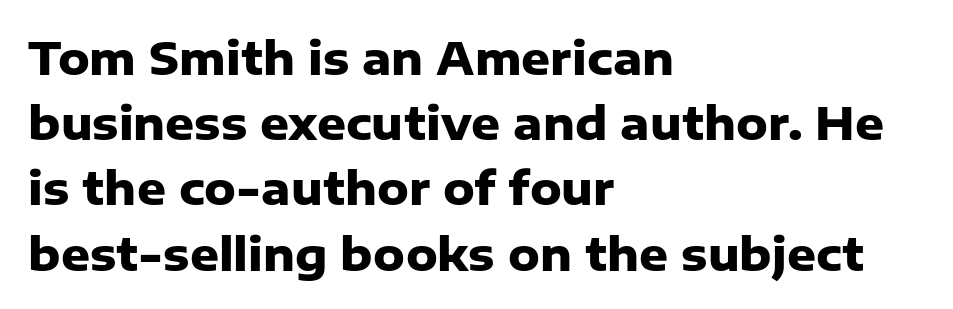
{"serif": "no", "italic": "no", "bold": "yes", "weight": "heavy", "width": "normal", "stroke_contrast": "low", "x_height": "medium", "monospaced": "no", "underline": "no", "align": "left", "line_spacing": "normal", "line_spacing_ratio": 1.45, "letter_spacing": "normal", "letter_spacing_em": 0.0, "glyph_px": 45}
